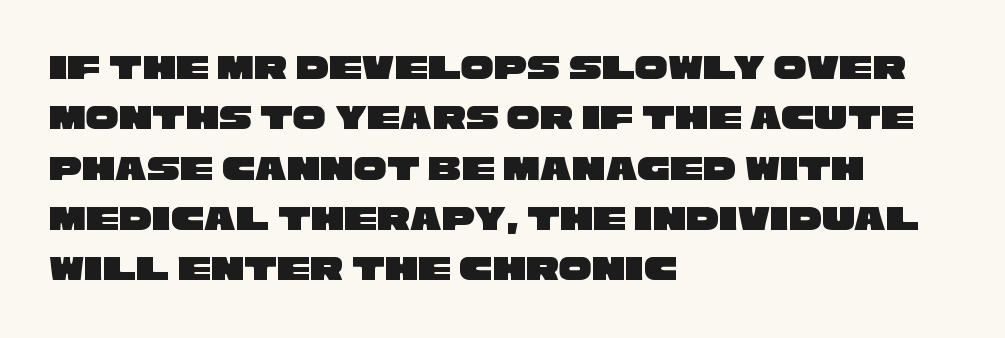
The image shows 37 px wide sans-serif type; set left-aligned, normal line spacing (1.36x), normal letter spacing, not underlined; low stroke contrast and a large x-height.
